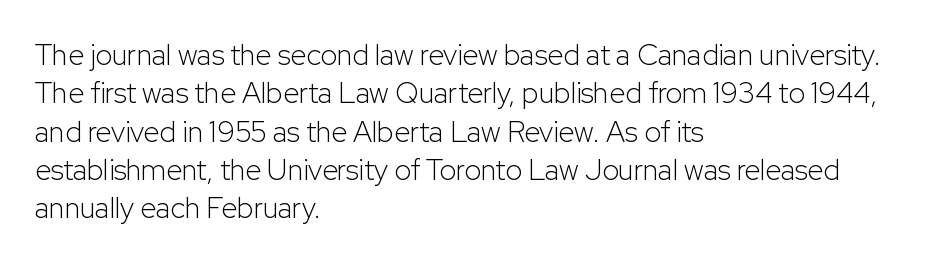
The image shows 29 px light sans-serif type, upright; set left-aligned, normal line spacing (1.32x), normal letter spacing, not underlined; low stroke contrast and a medium x-height.
